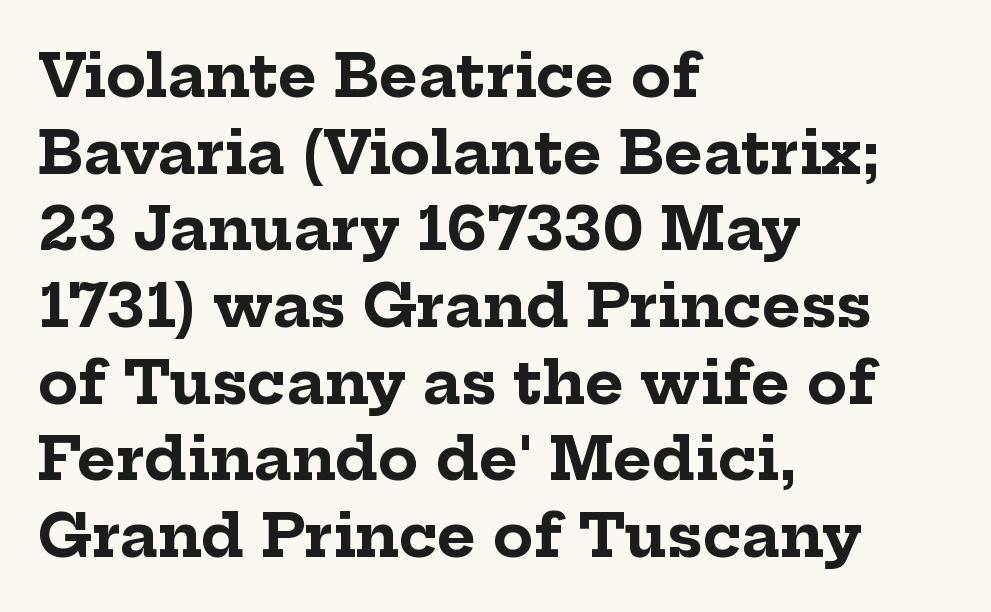
The image shows 59 px bold serif type, upright; set left-aligned, normal line spacing (1.3x), normal letter spacing, not underlined; low stroke contrast and a medium x-height.
